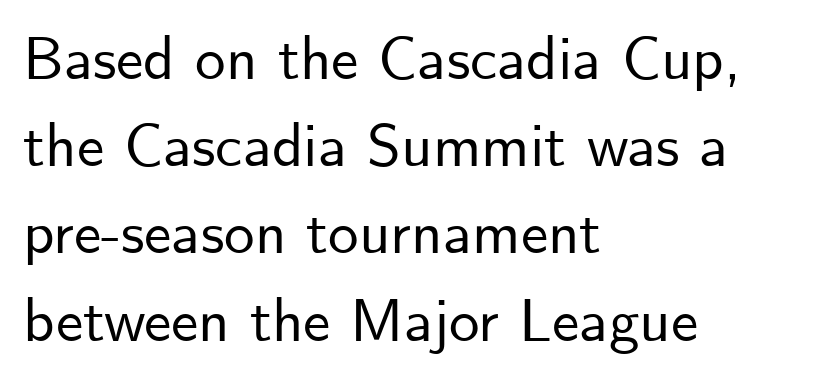
The image shows 61 px sans-serif type, upright; set left-aligned, normal line spacing (1.43x), normal letter spacing, not underlined; low stroke contrast and a small x-height.
